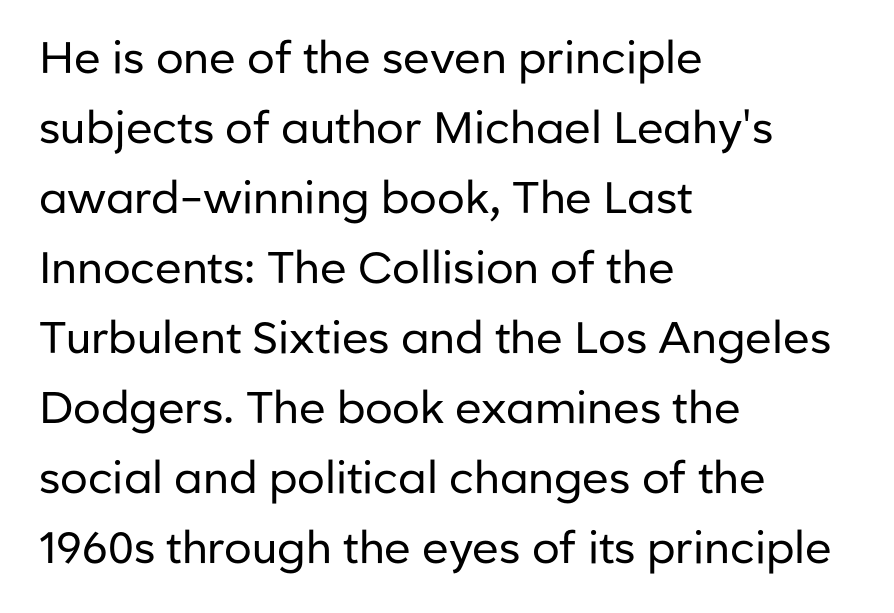
The image shows 44 px regular-weight sans-serif type, upright; set left-aligned, normal line spacing (1.59x), normal letter spacing, not underlined; low stroke contrast and a medium x-height.
